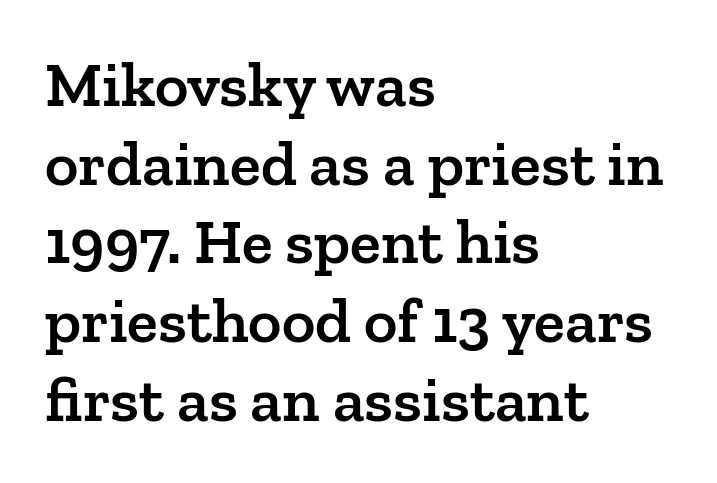
{"serif": "yes", "italic": "no", "bold": "semi", "weight": "semibold", "width": "normal", "stroke_contrast": "low", "x_height": "medium", "monospaced": "no", "underline": "no", "align": "left", "line_spacing_ratio": 1.23, "letter_spacing": "normal", "letter_spacing_em": 0.0, "glyph_px": 64}
